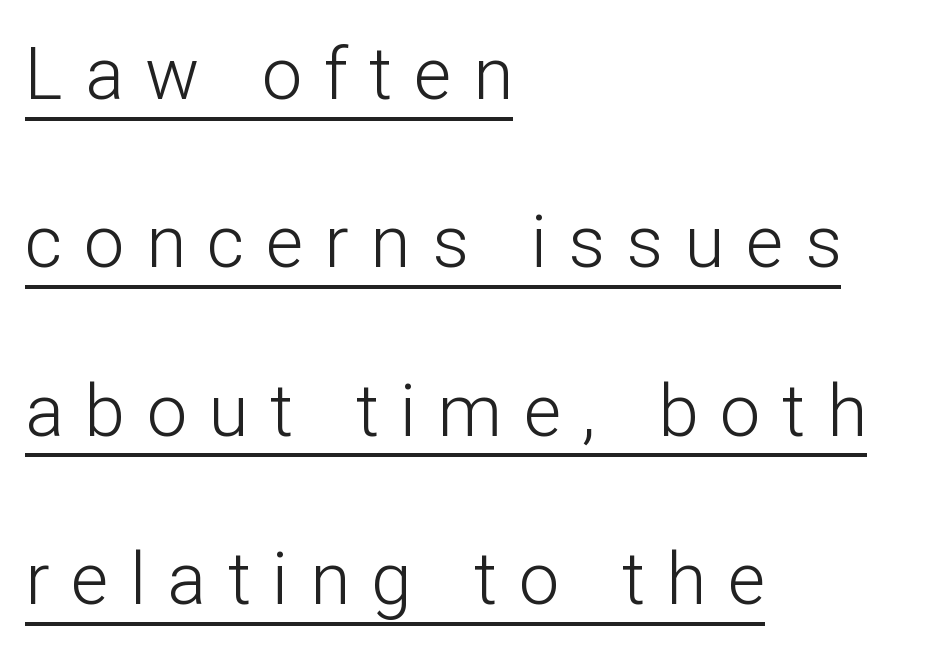
Q: Is the text bold? A: No.
Q: Is the text italic (slanted)? A: No, it is upright.
Q: Is the typeface a serif or a sans-serif typeface? A: Sans-serif.
Q: Is the text underlined? A: Yes.
Q: How is the paragraph aligned? A: Left-aligned.
Q: Is the spacing between letters normal or unusually wide? A: Unusually wide.
Q: Is the spacing between lines tight, normal or loose? A: Loose.
Q: Width (condensed, normal, or wide)? A: Normal.
Q: Stroke contrast? A: Low.
Q: x-height? A: Medium.
Q: Monospaced? A: No.
